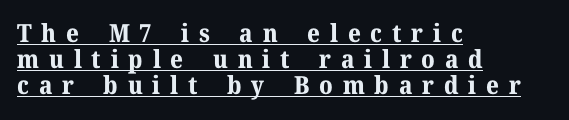
The image shows 25 px bold type, upright; set left-aligned, tight line spacing (1.05x), unusually wide letter spacing (+0.39 em), underlined.
